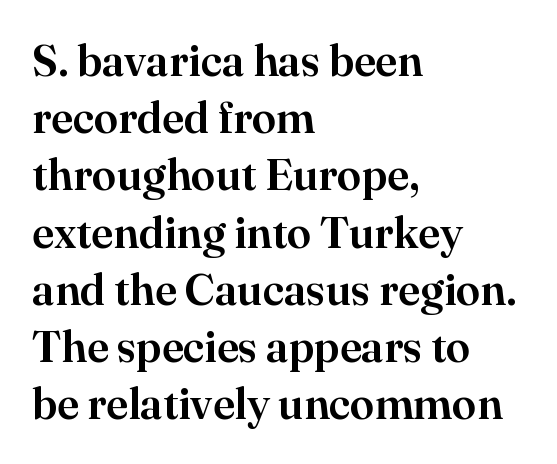
The glyphs are unaccompanied by any horizontal stroke below them. Here the designer chose a conventional face with non-uniform glyph widths. The letters stand upright; this is a roman face. This sample uses plain, unmodified letter spacing.
